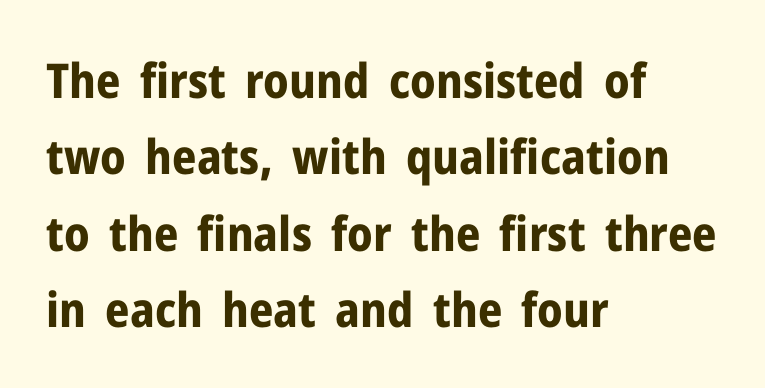
Q: Is the text bold? A: Yes.
Q: Is the text italic (slanted)? A: No, it is upright.
Q: Is the typeface a serif or a sans-serif typeface? A: Sans-serif.
Q: Is the text underlined? A: No.
Q: How is the paragraph aligned? A: Left-aligned.
Q: Is the spacing between letters normal or unusually wide? A: Normal.
Q: Is the spacing between lines tight, normal or loose? A: Normal.
Q: Width (condensed, normal, or wide)? A: Normal.
Q: Stroke contrast? A: Low.
Q: x-height? A: Medium.
Q: Monospaced? A: No.
